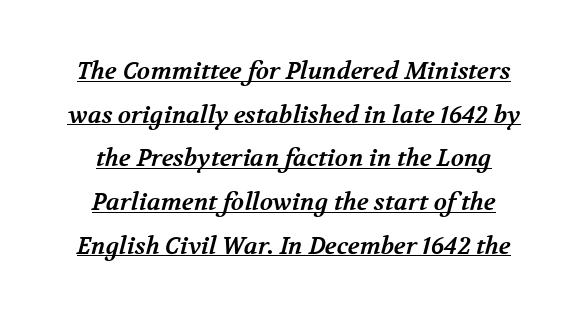
The string is rendered with underlining switched on. The letters sit at their default tracking, neither squeezed nor spread. Stroke thickness is high; the sample reads as a true bold. Does the copy run flush right? No — it is centered line by line.
